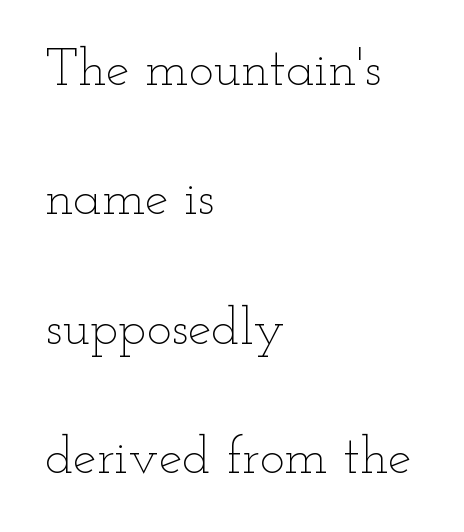
Q: Is the text bold? A: No.
Q: Is the text italic (slanted)? A: No, it is upright.
Q: Is the text underlined? A: No.
Q: How is the paragraph aligned? A: Left-aligned.
Q: Is the spacing between letters normal or unusually wide? A: Normal.
Q: Is the spacing between lines tight, normal or loose? A: Loose.
Q: Width (condensed, normal, or wide)? A: Wide.
Q: Stroke contrast? A: Low.
Q: x-height? A: Small.
Q: Monospaced? A: No.
